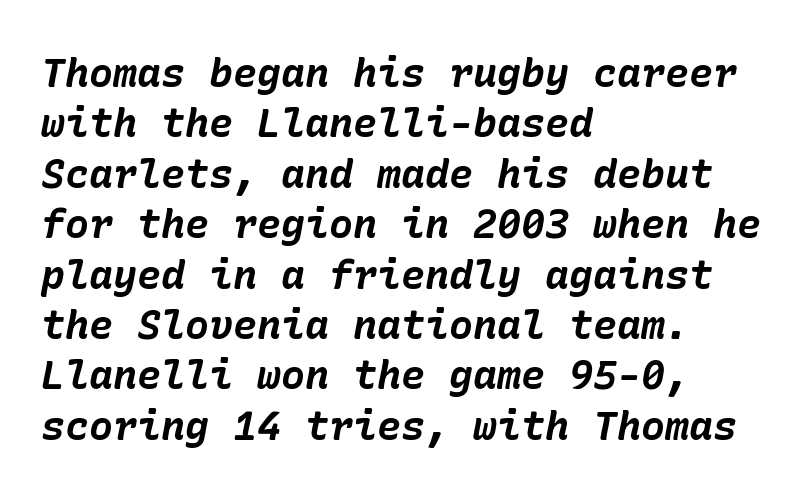
{"italic": "yes", "lean": "right", "slant_degrees": 10, "bold": "yes", "weight": "bold", "width": "normal", "stroke_contrast": "low", "x_height": "medium", "underline": "no", "align": "left", "line_spacing": "normal", "line_spacing_ratio": 1.26, "letter_spacing": "normal", "letter_spacing_em": 0.0, "glyph_px": 40}
